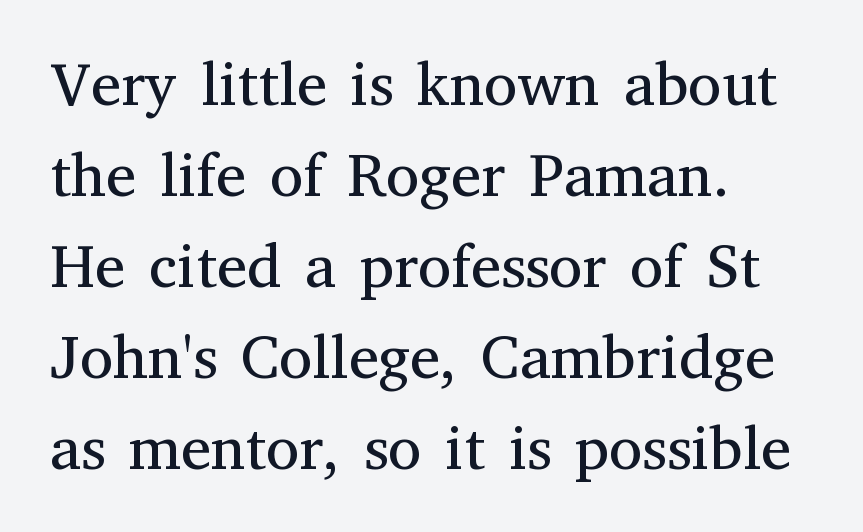
The image shows 61 px regular-weight serif type, upright; set left-aligned, normal line spacing (1.49x), normal letter spacing, not underlined; medium stroke contrast and a medium x-height.
